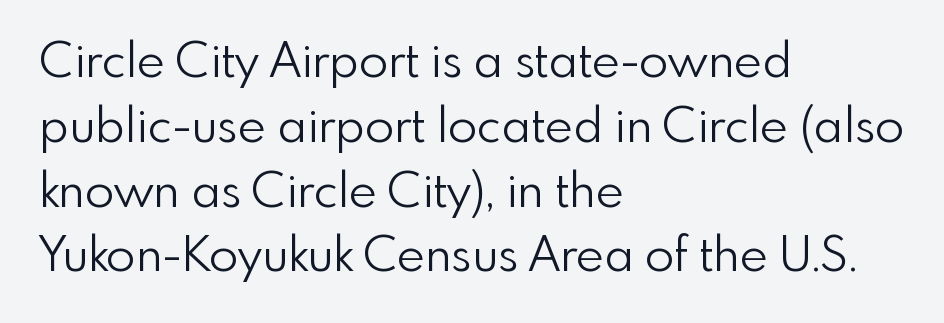
{"serif": "no", "italic": "no", "bold": "no", "weight": "light", "width": "normal", "stroke_contrast": "low", "x_height": "small", "monospaced": "no", "underline": "no", "align": "left", "line_spacing": "normal", "line_spacing_ratio": 1.35, "letter_spacing": "normal", "letter_spacing_em": 0.0, "glyph_px": 48}
